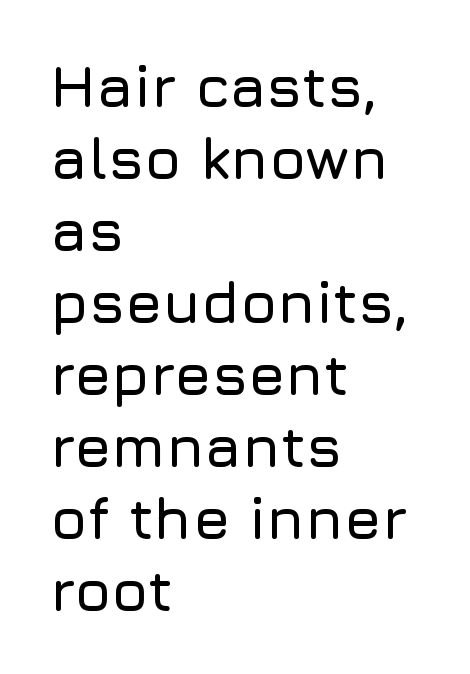
{"serif": "no", "italic": "no", "width": "normal", "stroke_contrast": "low", "x_height": "medium", "monospaced": "no", "underline": "no", "align": "left", "line_spacing_ratio": 1.22, "letter_spacing": "normal", "letter_spacing_em": 0.0, "glyph_px": 59}
